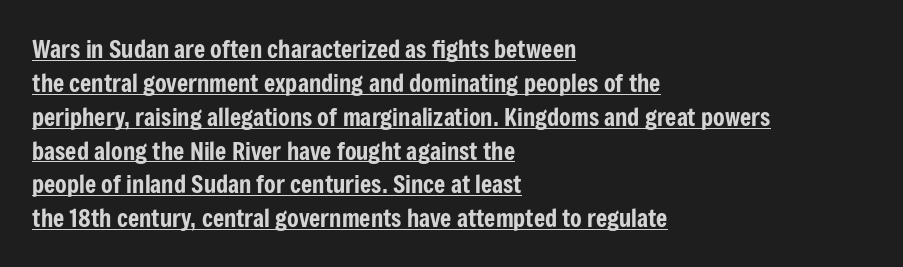
Q: Is the text italic (slanted)? A: No, it is upright.
Q: Is the text underlined? A: Yes.
Q: How is the paragraph aligned? A: Left-aligned.
Q: Is the spacing between letters normal or unusually wide? A: Normal.
Q: Is the spacing between lines tight, normal or loose? A: Normal.
